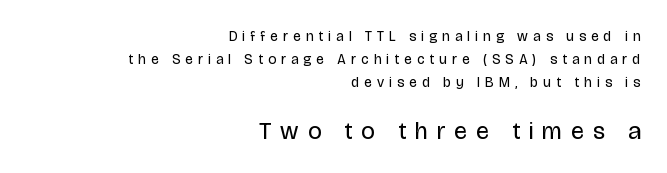
{"italic": "no", "bold": "no", "underline": "no", "align": "right", "line_spacing": "normal", "line_spacing_ratio": 1.66, "letter_spacing": "wide", "letter_spacing_em": 0.38, "larger_block": "second", "size_ratio": 1.71, "glyph_px": 24}
